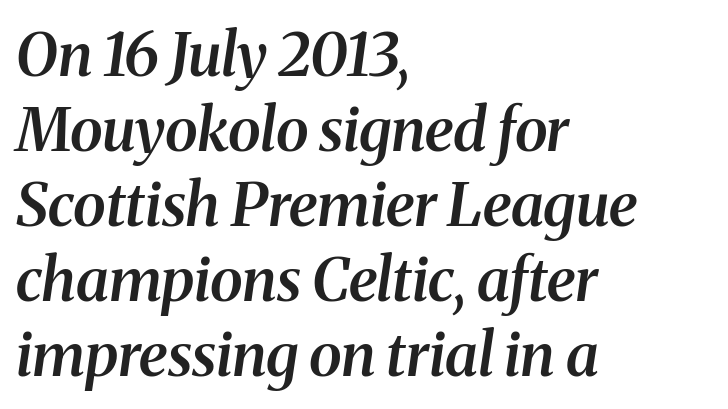
{"serif": "yes", "italic": "yes", "lean": "right", "slant_degrees": 8, "bold": "semi", "weight": "semibold", "width": "normal", "stroke_contrast": "medium", "x_height": "medium", "monospaced": "no", "underline": "no", "align": "left", "line_spacing": "normal", "line_spacing_ratio": 1.25, "letter_spacing": "normal", "letter_spacing_em": 0.0, "glyph_px": 60}
